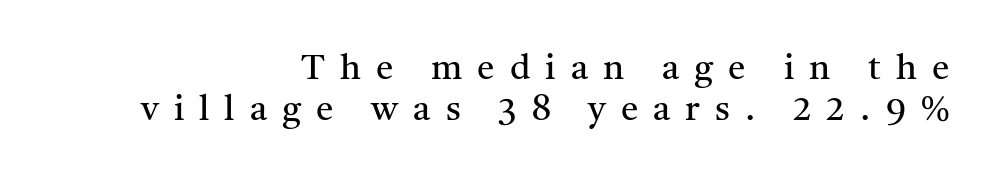
The image shows 35 px regular-weight serif type, upright; set right-aligned, line spacing 1.16x, unusually wide letter spacing (+0.43 em), not underlined; medium stroke contrast and a medium x-height.
